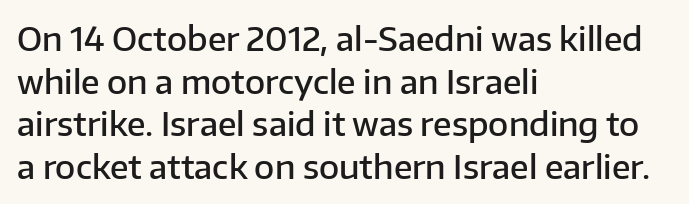
{"serif": "no", "italic": "no", "bold": "semi", "weight": "semibold", "width": "normal", "stroke_contrast": "low", "x_height": "medium", "monospaced": "no", "underline": "no", "align": "left", "line_spacing": "normal", "line_spacing_ratio": 1.29, "letter_spacing": "normal", "letter_spacing_em": 0.0, "glyph_px": 33}
